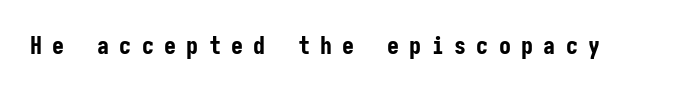
Q: Is the text bold? A: Yes.
Q: Is the text italic (slanted)? A: No, it is upright.
Q: Is the text underlined? A: No.
Q: Is the spacing between letters normal or unusually wide? A: Unusually wide.
